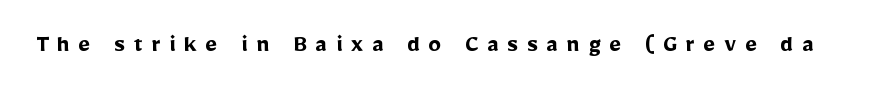
Unlike italic type, these characters show no tilt at all. Between one letter and the next there's a generous, obvious gap. The zone under the glyphs is completely vacant. Strong, thick strokes mark this as bold type.
